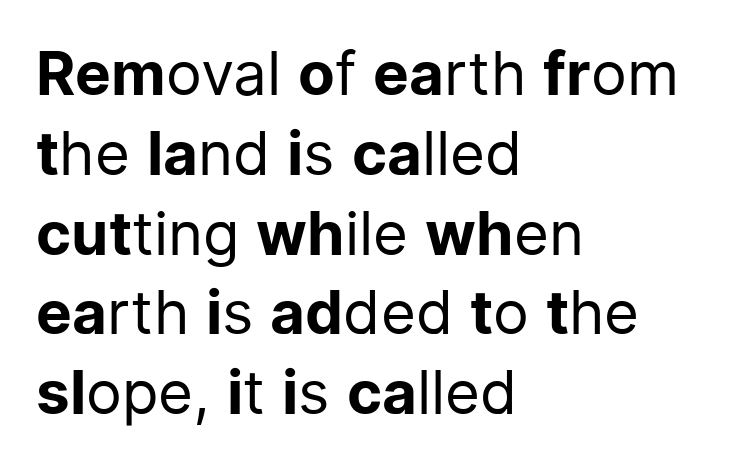
{"serif": "no", "italic": "no", "bold": "no", "weight": "regular", "width": "normal", "stroke_contrast": "low", "x_height": "medium", "monospaced": "no", "underline": "no", "align": "left", "line_spacing": "normal", "line_spacing_ratio": 1.33, "letter_spacing": "normal", "letter_spacing_em": 0.0, "glyph_px": 60}
